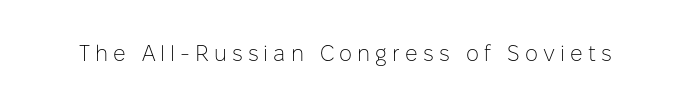
Substantial extra tracking has been applied to these lines. Each row of text sits above clean, open space. Nothing heavy about these letters — not bold at all. Ordinary non-slanted type is in use.
